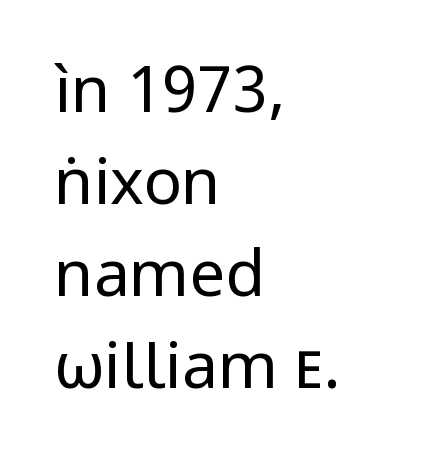
The compositor pushed each line to the left boundary. The horizontal fit of the characters is conventional and even. If you drew a line through each stem, it would be perfectly vertical. A typesetter would label this face a sans. Students, observe: this is what conventionally led text looks like.
